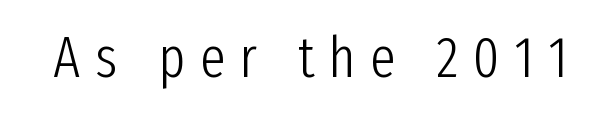
Glance below the letters and you will spot only blank space. The typeface has the unassuming heft of standard copy or less. This sample has the flowing, uneven cadence of proportional lettering. If you drew a line through each stem, it would be perfectly vertical.
